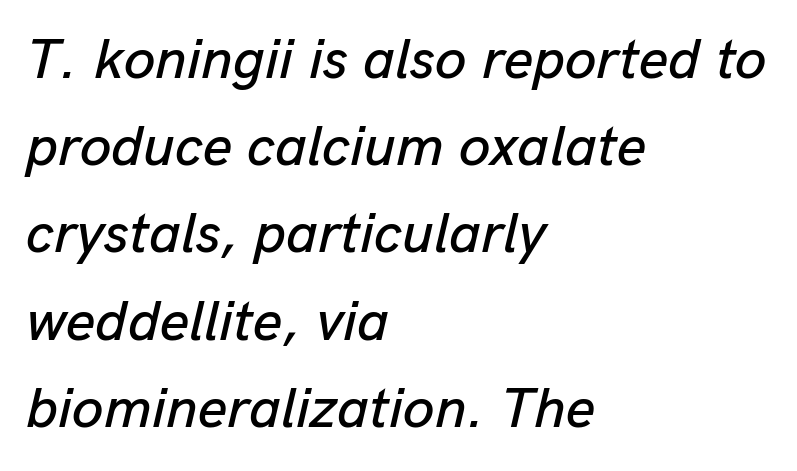
Q: Is the text italic (slanted)? A: Yes, it leans right by about 13 degrees.
Q: Is the text underlined? A: No.
Q: How is the paragraph aligned? A: Left-aligned.
Q: Is the spacing between letters normal or unusually wide? A: Normal.
Q: Is the spacing between lines tight, normal or loose? A: Normal.
Q: Width (condensed, normal, or wide)? A: Normal.
Q: Stroke contrast? A: Low.
Q: x-height? A: Medium.
Q: Monospaced? A: No.
